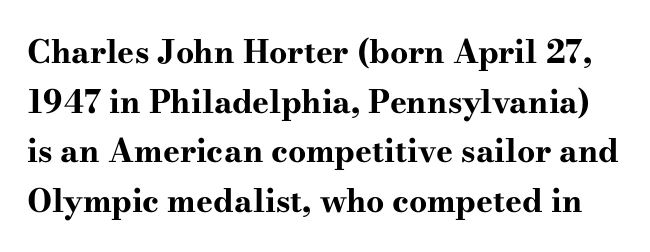
{"serif": "yes", "italic": "no", "bold": "yes", "weight": "bold", "width": "wide", "stroke_contrast": "high", "x_height": "small", "monospaced": "no", "underline": "no", "line_spacing": "normal", "line_spacing_ratio": 1.55, "letter_spacing": "normal", "letter_spacing_em": 0.0, "glyph_px": 32}
